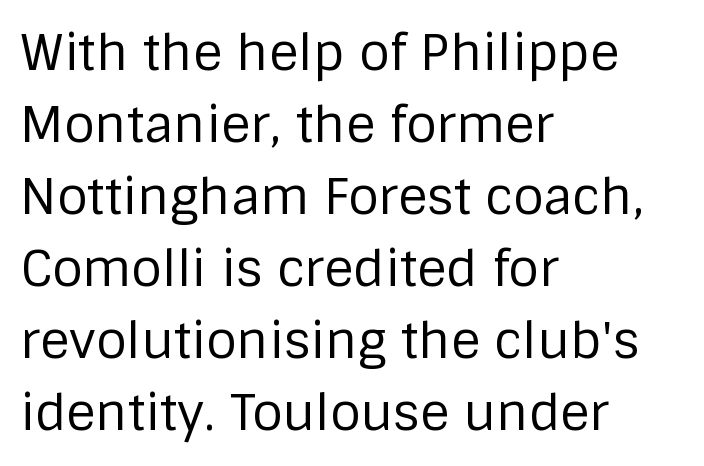
Q: Is the text bold? A: No.
Q: Is the text italic (slanted)? A: No, it is upright.
Q: Is the typeface a serif or a sans-serif typeface? A: Sans-serif.
Q: Is the text underlined? A: No.
Q: How is the paragraph aligned? A: Left-aligned.
Q: Is the spacing between letters normal or unusually wide? A: Normal.
Q: Is the spacing between lines tight, normal or loose? A: Normal.
Q: Width (condensed, normal, or wide)? A: Normal.
Q: Stroke contrast? A: Low.
Q: x-height? A: Large.
Q: Monospaced? A: No.
